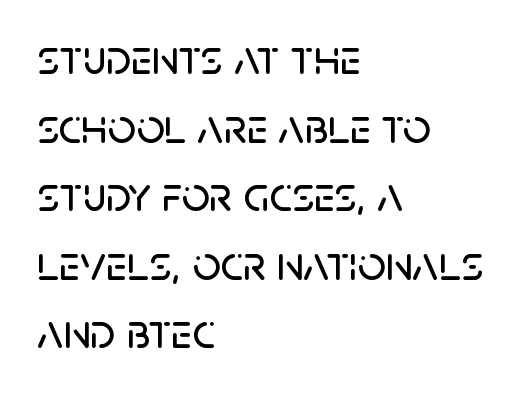
Q: Is the text italic (slanted)? A: No, it is upright.
Q: Is the typeface a serif or a sans-serif typeface? A: Sans-serif.
Q: Is the text underlined? A: No.
Q: How is the paragraph aligned? A: Left-aligned.
Q: Is the spacing between letters normal or unusually wide? A: Normal.
Q: Is the spacing between lines tight, normal or loose? A: Normal.
Q: Width (condensed, normal, or wide)? A: Normal.
Q: Stroke contrast? A: Low.
Q: x-height? A: Large.
Q: Monospaced? A: No.
